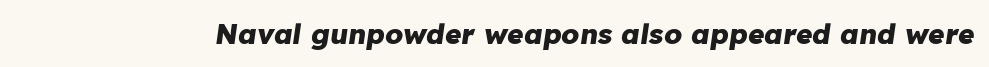
Q: Is the text bold? A: Yes.
Q: Is the text italic (slanted)? A: Yes, it leans right by about 8 degrees.
Q: Is the text underlined? A: No.
Q: Is the spacing between letters normal or unusually wide? A: Normal.
Q: Width (condensed, normal, or wide)? A: Normal.
Q: Stroke contrast? A: Low.
Q: x-height? A: Medium.
Q: Monospaced? A: No.
